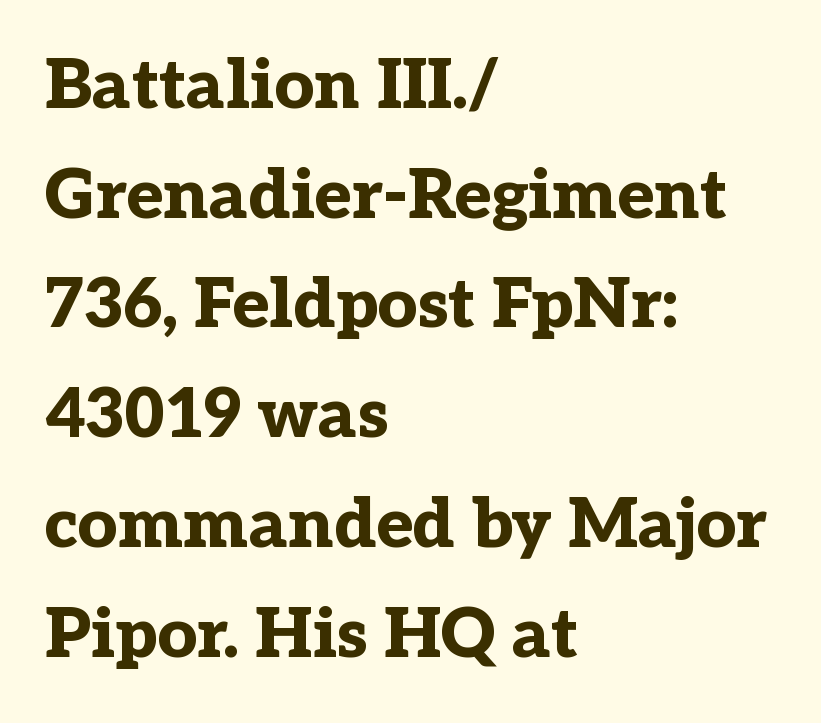
{"serif": "yes", "italic": "no", "bold": "yes", "weight": "bold", "width": "normal", "stroke_contrast": "low", "x_height": "medium", "monospaced": "no", "underline": "no", "align": "left", "line_spacing": "normal", "line_spacing_ratio": 1.59, "letter_spacing": "normal", "letter_spacing_em": 0.0, "glyph_px": 69}
